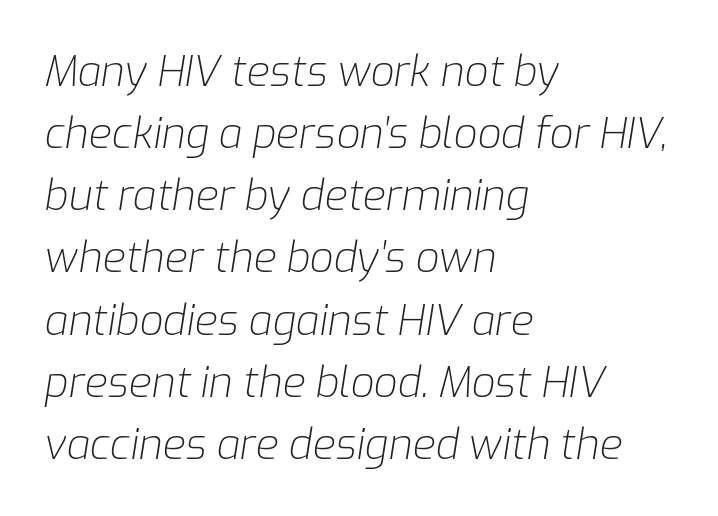
The strokes carry an ordinary text weight at most. The ragged edge is on the right, which tells us the setting is flush left. A bare baseline throughout the passage. Is the letter spacing exaggerated? No — it looks like the ordinary default. The face used here has a pronounced slope to its letters.
